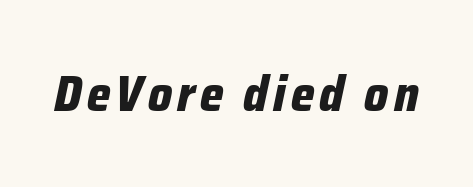
Each letter keeps its own natural width here, so spacing adapts to shape. Emphasis-style slanted type is in use. Has an underline been added? It has not. Heavy-handed strokes throughout: this text is bold.
